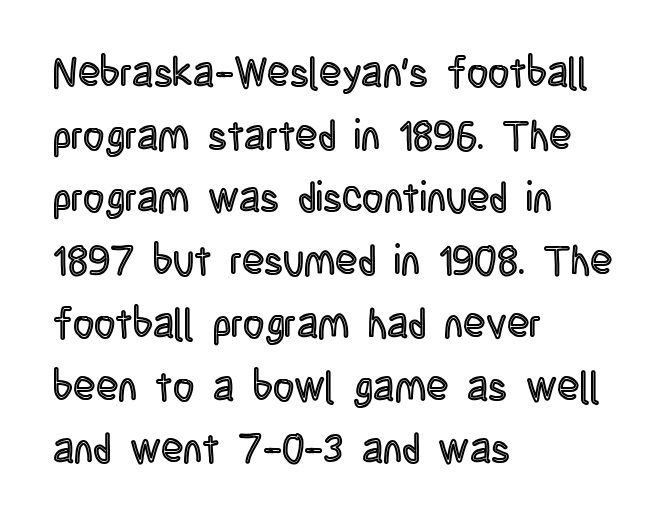
{"italic": "no", "width": "condensed", "x_height": "large", "monospaced": "no", "underline": "no", "align": "left", "line_spacing": "normal", "line_spacing_ratio": 1.53, "letter_spacing": "normal", "letter_spacing_em": 0.0, "glyph_px": 41}
